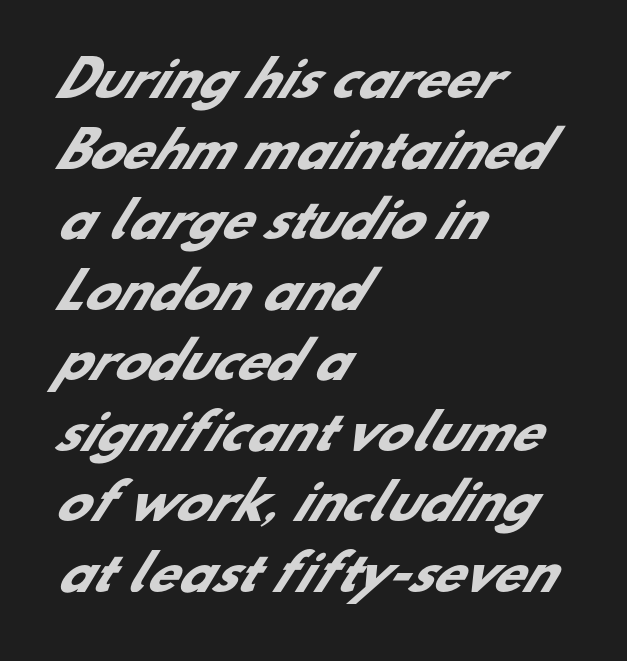
{"serif": "no", "bold": "yes", "weight": "heavy", "width": "normal", "stroke_contrast": "low", "x_height": "small", "monospaced": "no", "underline": "no", "align": "left", "line_spacing": "normal", "line_spacing_ratio": 1.44, "letter_spacing": "normal", "letter_spacing_em": 0.0, "glyph_px": 49}
